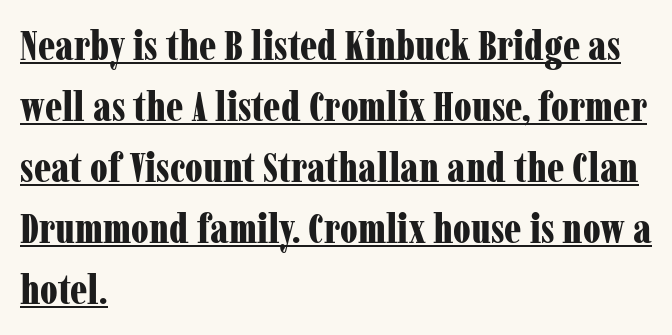
{"serif": "yes", "italic": "no", "bold": "yes", "weight": "bold", "width": "condensed", "stroke_contrast": "low", "x_height": "medium", "monospaced": "no", "underline": "yes", "align": "left", "line_spacing": "normal", "line_spacing_ratio": 1.45, "letter_spacing": "normal", "letter_spacing_em": 0.0, "glyph_px": 42}
